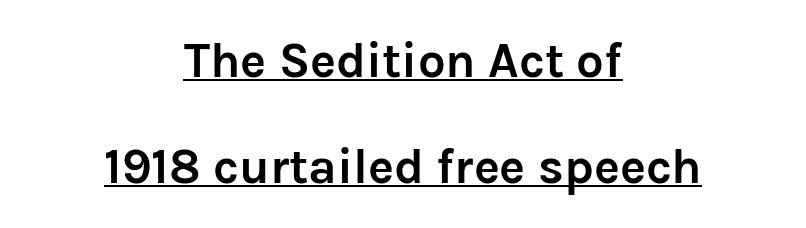
Q: Is the text bold? A: Yes.
Q: Is the text italic (slanted)? A: No, it is upright.
Q: Is the typeface a serif or a sans-serif typeface? A: Sans-serif.
Q: Is the text underlined? A: Yes.
Q: How is the paragraph aligned? A: Centered.
Q: Is the spacing between letters normal or unusually wide? A: Normal.
Q: Is the spacing between lines tight, normal or loose? A: Loose.
Q: Width (condensed, normal, or wide)? A: Normal.
Q: Stroke contrast? A: Low.
Q: x-height? A: Medium.
Q: Monospaced? A: No.
